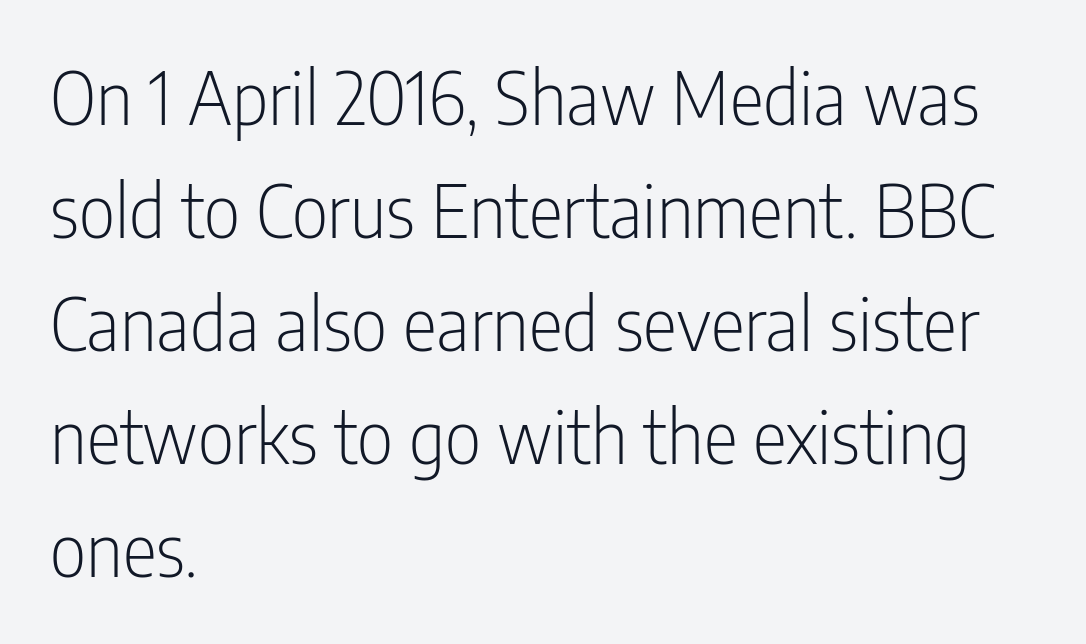
The image shows 72 px light, condensed sans-serif type, upright; set left-aligned, normal line spacing (1.57x), normal letter spacing, not underlined; low stroke contrast and a medium x-height.
